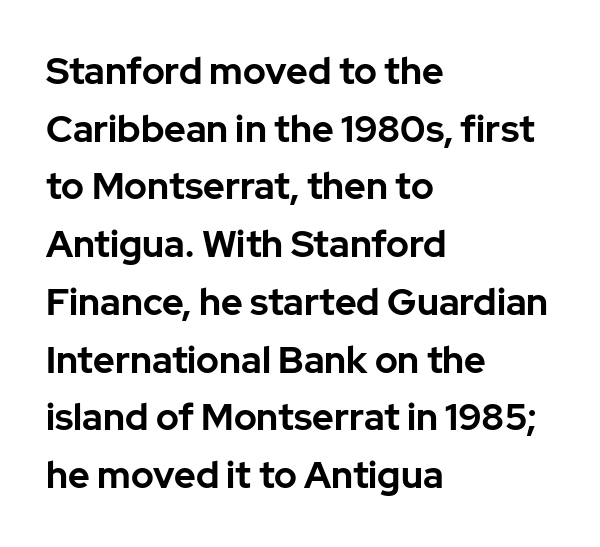
Horizontal alignment here is leftward, the default for most running prose. Posture: vertical. These lines are composed in type without serifs. A normal amount of white space separates one row of letters from the next. The tracking reads as untouched default to a designer's eye. Anything drawn beneath the words? Only blank space.
